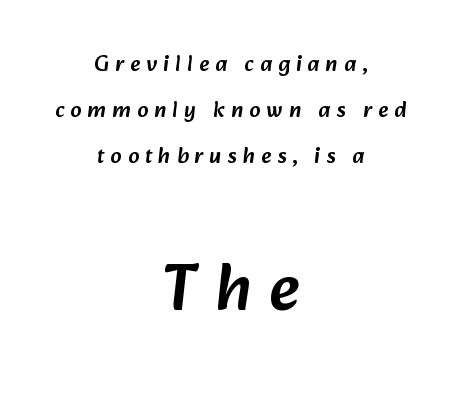
Q: Is the typeface a serif or a sans-serif typeface? A: Sans-serif.
Q: Is the text underlined? A: No.
Q: How is the paragraph aligned? A: Centered.
Q: Is the spacing between letters normal or unusually wide? A: Unusually wide.
Q: Is the spacing between lines tight, normal or loose? A: Loose.
Q: Which block of text is set in a larger size, the first (top) or the second (bottom)? A: The second (bottom) one.
Q: Width (condensed, normal, or wide)? A: Normal.
Q: Stroke contrast? A: Low.
Q: x-height? A: Medium.
Q: Monospaced? A: No.
